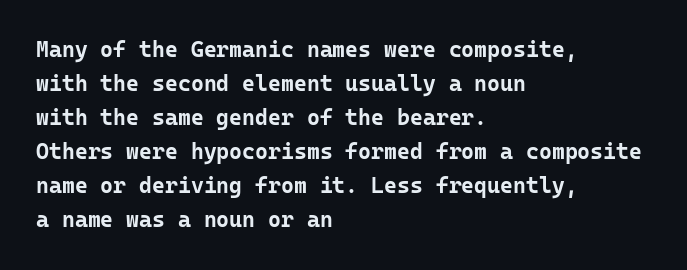
Q: Is the text bold? A: Yes.
Q: Is the text italic (slanted)? A: No, it is upright.
Q: Is the text underlined? A: No.
Q: How is the paragraph aligned? A: Left-aligned.
Q: Is the spacing between letters normal or unusually wide? A: Normal.
Q: Is the spacing between lines tight, normal or loose? A: Normal.
